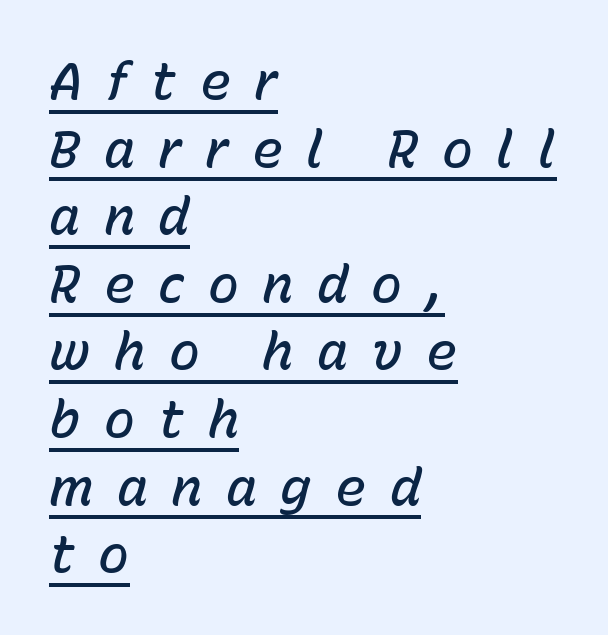
{"italic": "yes", "lean": "right", "slant_degrees": 15, "bold": "semi", "weight": "semibold", "width": "normal", "stroke_contrast": "low", "x_height": "medium", "monospaced": "no", "underline": "yes", "align": "left", "line_spacing": "normal", "line_spacing_ratio": 1.3, "letter_spacing": "wide", "letter_spacing_em": 0.45, "glyph_px": 52}
